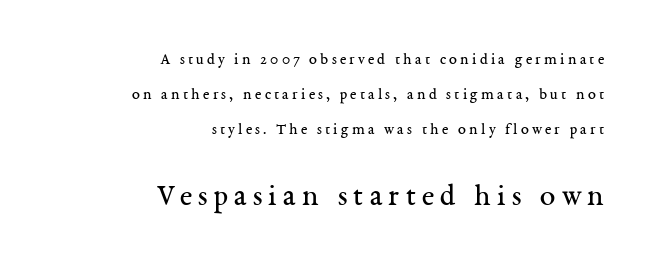
The image shows 31 px regular-weight serif type, upright; set right-aligned, loose line spacing (2.2x), unusually wide letter spacing (+0.2 em), not underlined; the second (bottom) block is 1.94x larger; medium stroke contrast and a medium x-height.
